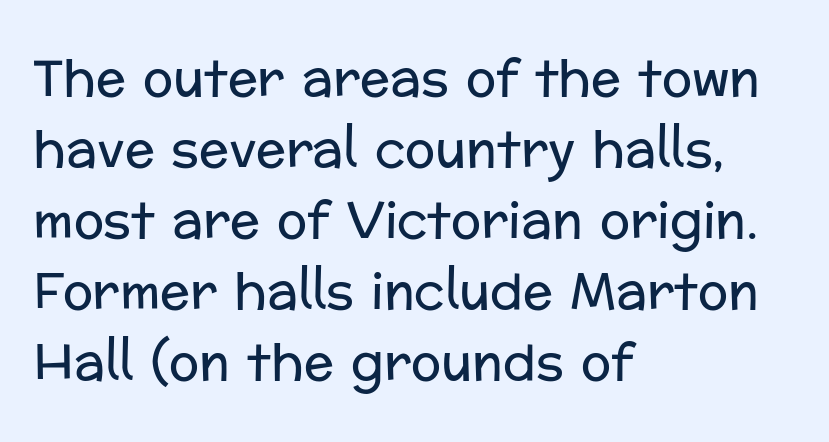
{"serif": "no", "italic": "no", "bold": "no", "weight": "regular", "width": "normal", "stroke_contrast": "low", "x_height": "medium", "monospaced": "no", "underline": "no", "align": "left", "line_spacing": "normal", "line_spacing_ratio": 1.42, "letter_spacing": "normal", "letter_spacing_em": 0.0, "glyph_px": 50}
